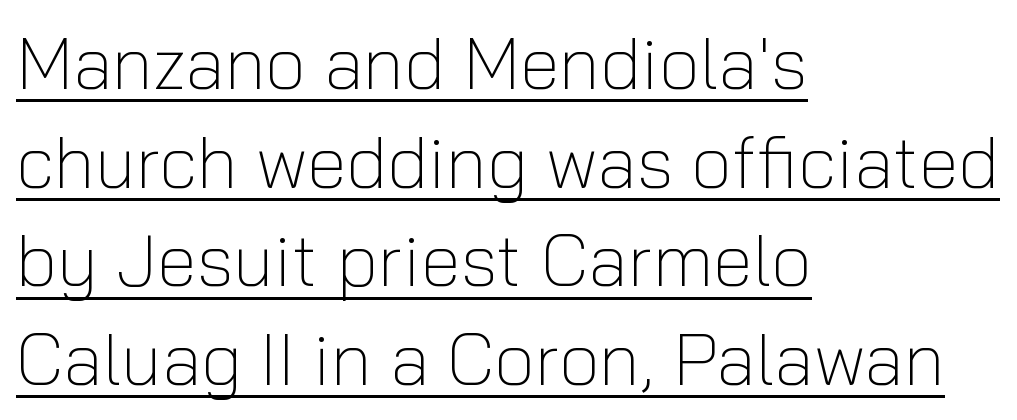
The image shows 73 px light sans-serif type, upright; set left-aligned, normal line spacing (1.35x), normal letter spacing, underlined; low stroke contrast and a medium x-height.
